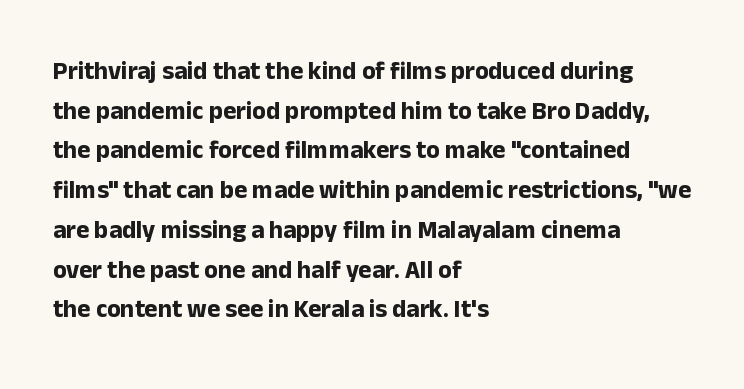
Q: Is the text bold? A: Yes.
Q: Is the text italic (slanted)? A: No, it is upright.
Q: Is the text underlined? A: No.
Q: How is the paragraph aligned? A: Left-aligned.
Q: Is the spacing between letters normal or unusually wide? A: Normal.
Q: Is the spacing between lines tight, normal or loose? A: Normal.
